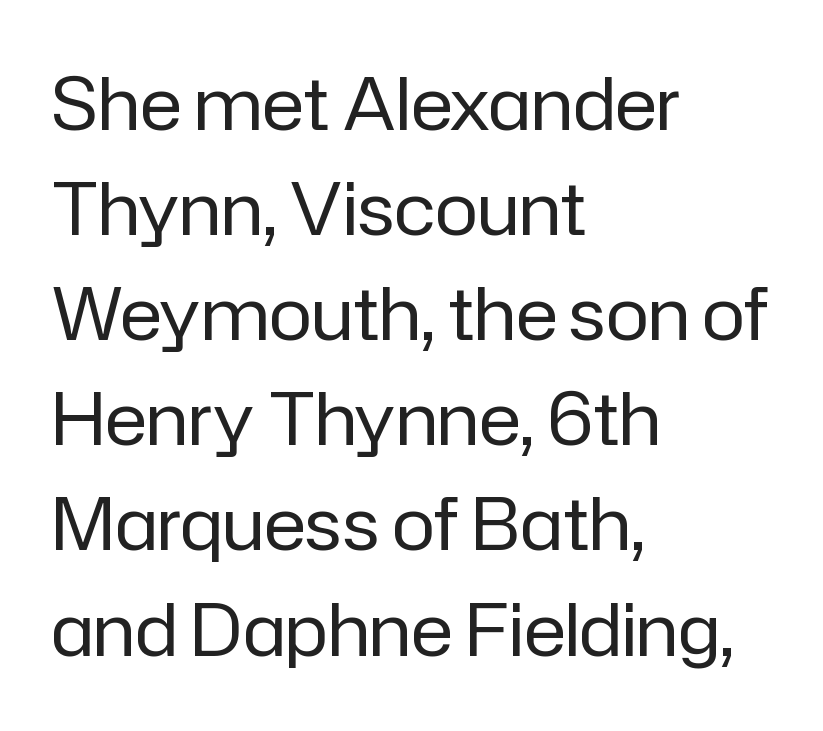
Q: Is the text bold? A: No.
Q: Is the text italic (slanted)? A: No, it is upright.
Q: Is the typeface a serif or a sans-serif typeface? A: Sans-serif.
Q: Is the text underlined? A: No.
Q: How is the paragraph aligned? A: Left-aligned.
Q: Is the spacing between letters normal or unusually wide? A: Normal.
Q: Is the spacing between lines tight, normal or loose? A: Normal.
Q: Width (condensed, normal, or wide)? A: Normal.
Q: Stroke contrast? A: Low.
Q: x-height? A: Medium.
Q: Monospaced? A: No.
